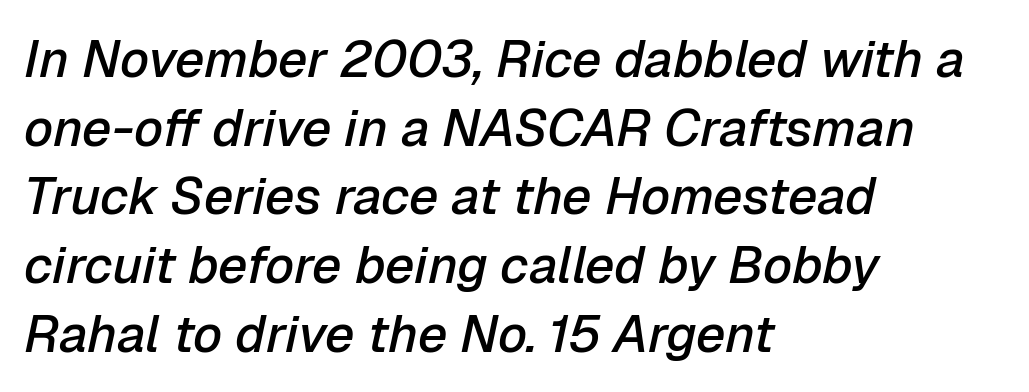
Q: Is the text bold? A: Semi-bold.
Q: Is the text italic (slanted)? A: Yes, it leans right by about 12 degrees.
Q: Is the text underlined? A: No.
Q: How is the paragraph aligned? A: Left-aligned.
Q: Is the spacing between letters normal or unusually wide? A: Normal.
Q: Is the spacing between lines tight, normal or loose? A: Normal.
Q: Width (condensed, normal, or wide)? A: Normal.
Q: Stroke contrast? A: Low.
Q: x-height? A: Medium.
Q: Monospaced? A: No.
